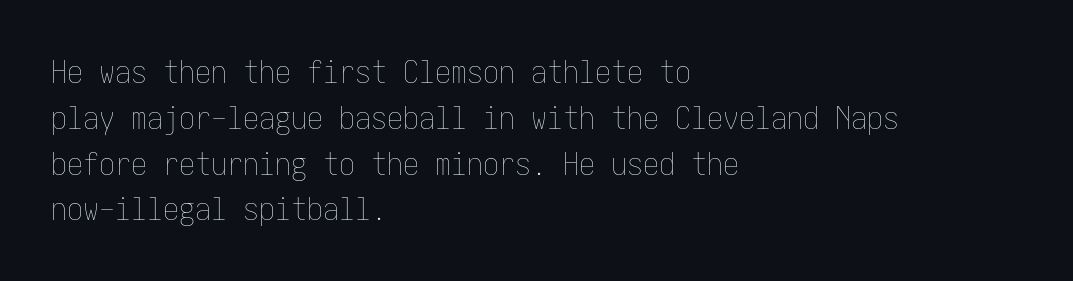
This sample is left-justified, so line endings fall wherever the words run out. The baseline area is clear. The designer left line spacing at the default. Each word holds together tightly as a unit, with standard inter-letter gaps.
